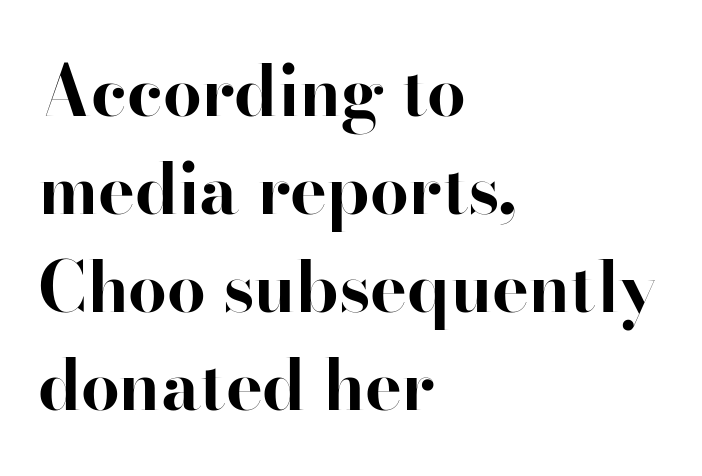
Q: Is the text bold? A: Yes.
Q: Is the text italic (slanted)? A: No, it is upright.
Q: Is the typeface a serif or a sans-serif typeface? A: Serif.
Q: Is the text underlined? A: No.
Q: How is the paragraph aligned? A: Left-aligned.
Q: Is the spacing between letters normal or unusually wide? A: Normal.
Q: Is the spacing between lines tight, normal or loose? A: Normal.
Q: Width (condensed, normal, or wide)? A: Normal.
Q: Stroke contrast? A: High.
Q: x-height? A: Small.
Q: Monospaced? A: No.
